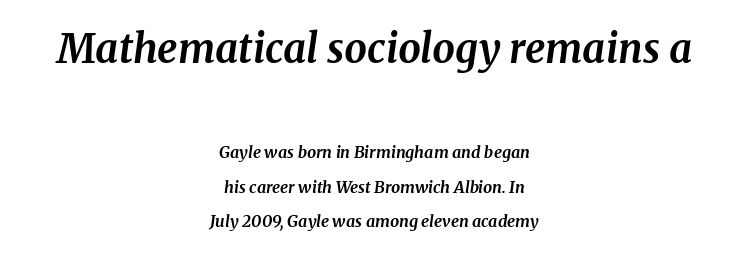
Baseline-to-baseline distance is far greater than the letter height. The face used here appears at its bigger size in the upper chunk. Spacing verdict: proportional, widths tailored to each character. Posture: slanted. Standard letterfit; no display-style spreading of the glyphs. The lines in this sample share a center point and differ in where they start and stop.
